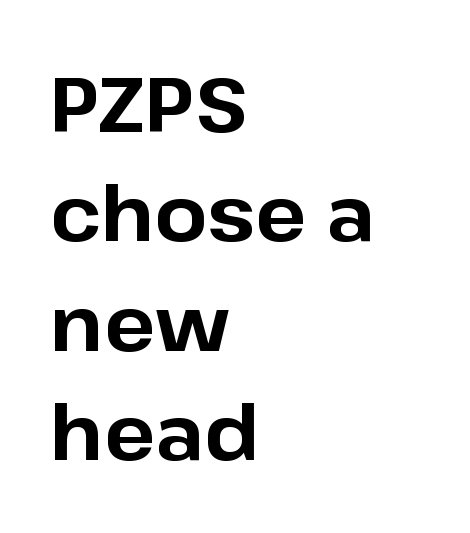
The image shows 76 px bold sans-serif type, upright; set left-aligned, normal line spacing (1.44x), normal letter spacing, not underlined; low stroke contrast and a medium x-height.
